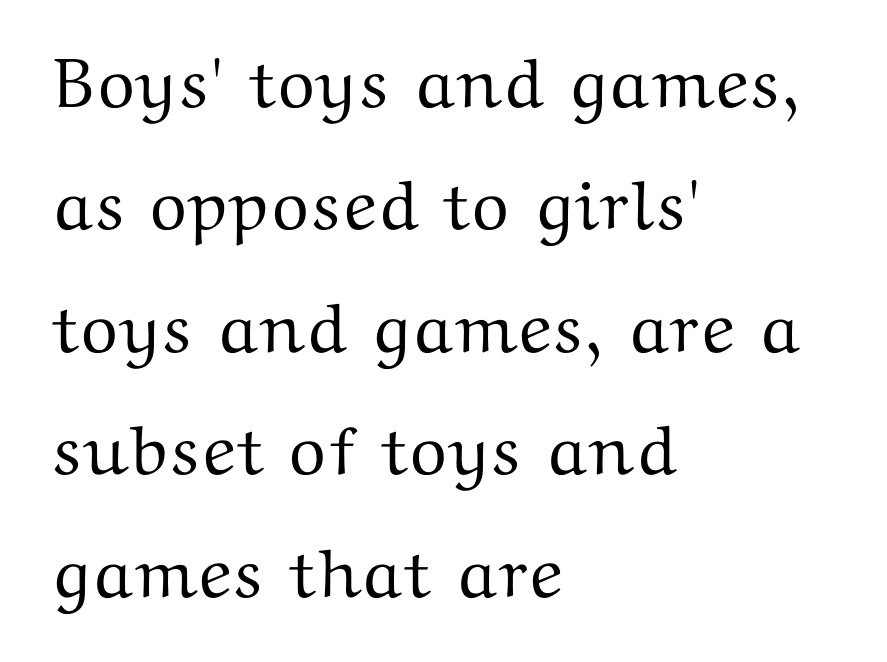
A typesetter would call this zero additional tracking. Look at the bottom of the vertical strokes: they flare into serifs here. Varying glyph widths throughout — classic text-font behaviour. Check under the words: just untouched page.
